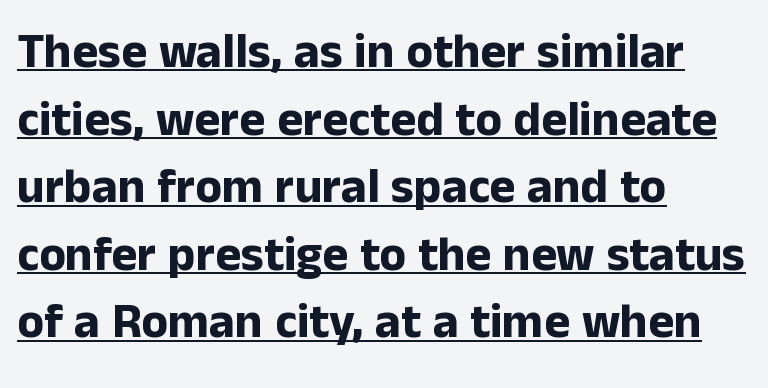
This rendering uses left alignment, leaving the right contour irregular. This sample has the flowing, uneven cadence of proportional lettering. On the weight axis this lands at bold, roughly 700. The specimen includes a rule beneath the text block's lines. Look at the tracking — it's just the regular setting, nothing added. Regarding serifs, this sample does without them.
